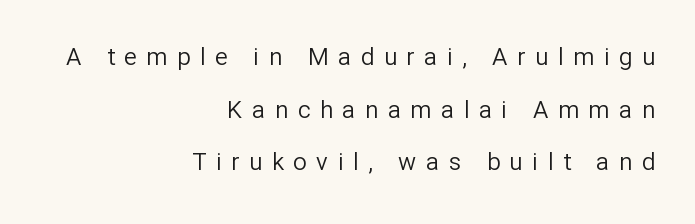
Q: Is the text bold? A: No.
Q: Is the text italic (slanted)? A: No, it is upright.
Q: Is the text underlined? A: No.
Q: How is the paragraph aligned? A: Right-aligned.
Q: Is the spacing between letters normal or unusually wide? A: Unusually wide.
Q: Is the spacing between lines tight, normal or loose? A: Loose.
